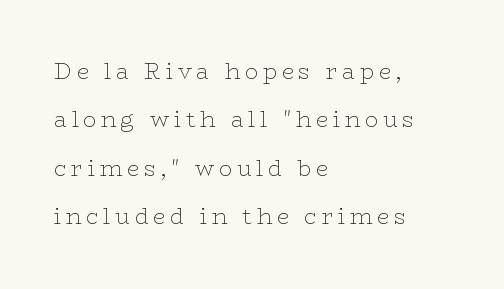
The image shows 22 px text type, upright; set left-aligned, loose line spacing (2.2x), unusually wide letter spacing (+0.21 em), not underlined.
